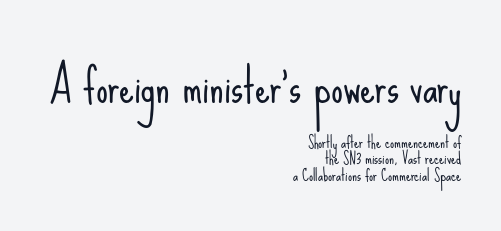
Q: Is the text bold? A: No.
Q: Is the text italic (slanted)? A: No, it is upright.
Q: Is the typeface a serif or a sans-serif typeface? A: Sans-serif.
Q: Is the text underlined? A: No.
Q: How is the paragraph aligned? A: Right-aligned.
Q: Is the spacing between letters normal or unusually wide? A: Normal.
Q: Is the spacing between lines tight, normal or loose? A: Tight.
Q: Which block of text is set in a larger size, the first (top) or the second (bottom)? A: The first (top) one.
Q: Width (condensed, normal, or wide)? A: Condensed.
Q: Stroke contrast? A: Low.
Q: x-height? A: Small.
Q: Monospaced? A: No.
